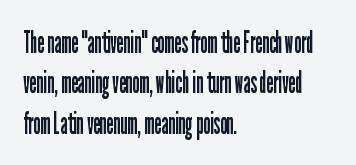
Q: Is the text bold? A: No.
Q: Is the text italic (slanted)? A: No, it is upright.
Q: Is the typeface a serif or a sans-serif typeface? A: Sans-serif.
Q: Is the text underlined? A: No.
Q: How is the paragraph aligned? A: Left-aligned.
Q: Is the spacing between letters normal or unusually wide? A: Normal.
Q: Is the spacing between lines tight, normal or loose? A: Normal.
Q: Width (condensed, normal, or wide)? A: Condensed.
Q: Stroke contrast? A: Low.
Q: x-height? A: Medium.
Q: Monospaced? A: No.
